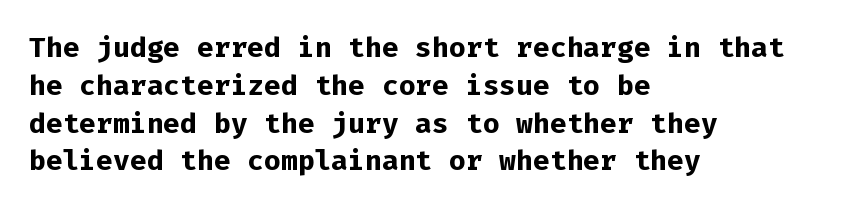
The image shows 28 px bold sans-serif type, upright, monospaced; set left-aligned, normal line spacing (1.35x), normal letter spacing, not underlined; low stroke contrast and a medium x-height.
